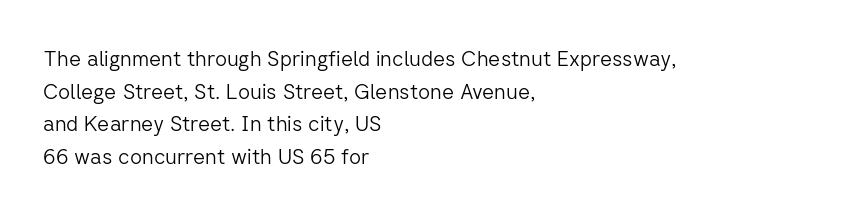
The axis of the letterforms is exactly vertical. Here the glyphs are tracked normally, forming tight word shapes. Descenders hang freely into open space. Line beginnings align vertically; line endings do not. The rows are spaced the way most documents space them.
